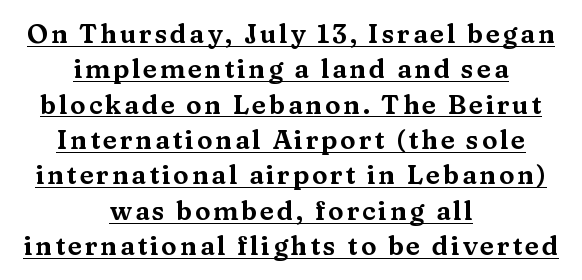
The image shows 26 px text type, upright; set centered, normal line spacing (1.36x), underlined.
